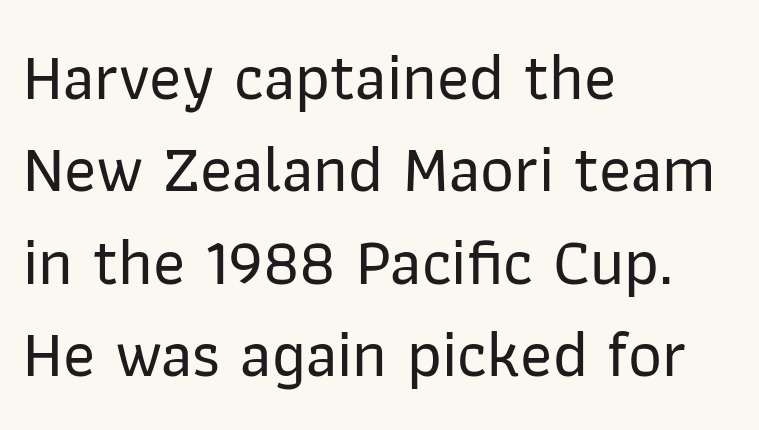
The image shows 66 px sans-serif type, upright; set left-aligned, normal line spacing (1.4x), normal letter spacing, not underlined; low stroke contrast and a medium x-height.
